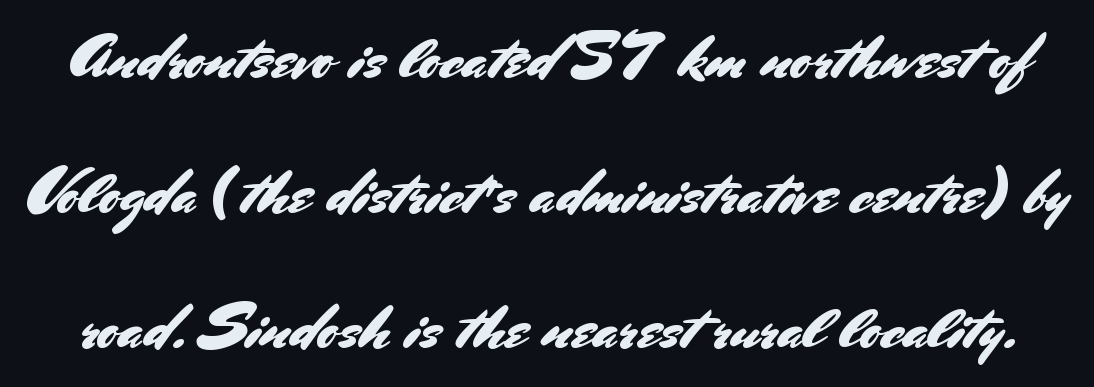
Q: Is the text italic (slanted)? A: Yes.
Q: Is the typeface a serif or a sans-serif typeface? A: Sans-serif.
Q: Is the text underlined? A: No.
Q: Is the spacing between letters normal or unusually wide? A: Normal.
Q: Is the spacing between lines tight, normal or loose? A: Loose.
Q: Width (condensed, normal, or wide)? A: Normal.
Q: Stroke contrast? A: Medium.
Q: x-height? A: Small.
Q: Monospaced? A: No.
